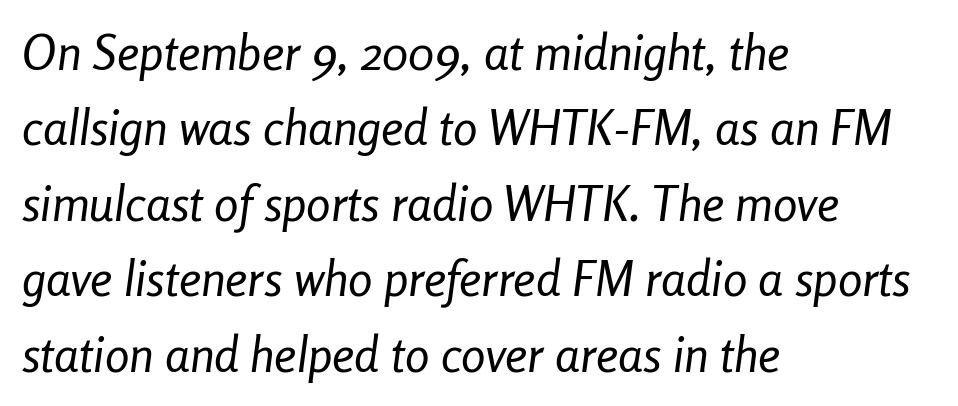
Q: Is the text bold? A: No.
Q: Is the text italic (slanted)? A: Yes, it leans right by about 8 degrees.
Q: Is the text underlined? A: No.
Q: How is the paragraph aligned? A: Left-aligned.
Q: Is the spacing between letters normal or unusually wide? A: Normal.
Q: Is the spacing between lines tight, normal or loose? A: Normal.
Q: Width (condensed, normal, or wide)? A: Condensed.
Q: Stroke contrast? A: Low.
Q: x-height? A: Medium.
Q: Monospaced? A: No.
